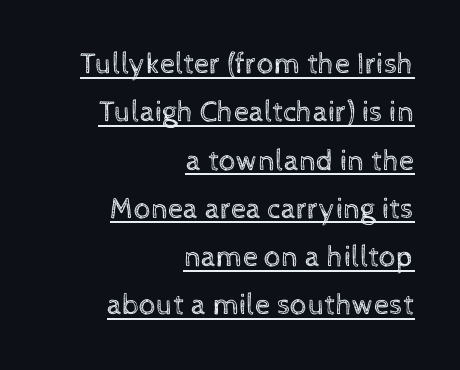
{"italic": "no", "bold": "no", "weight": "regular", "width": "normal", "x_height": "medium", "monospaced": "no", "underline": "yes", "align": "right", "line_spacing": "normal", "line_spacing_ratio": 1.61, "letter_spacing": "normal", "letter_spacing_em": 0.0, "glyph_px": 30}
